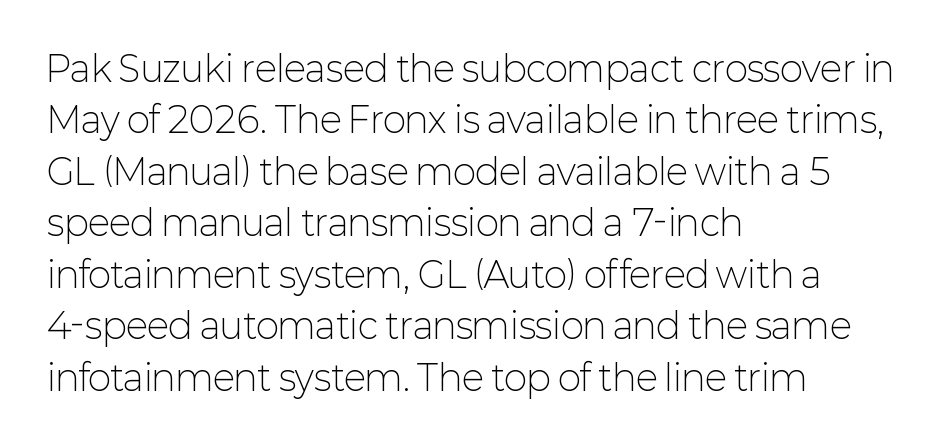
The letters advance in unequal steps, a hallmark of proportional type. These lines are set flush left with a ragged right edge. A typesetter would mark this as roman, not italic. What's the leading like? Ordinary, nothing unusual. Stems and bowls with no extra thickness — not bold.
